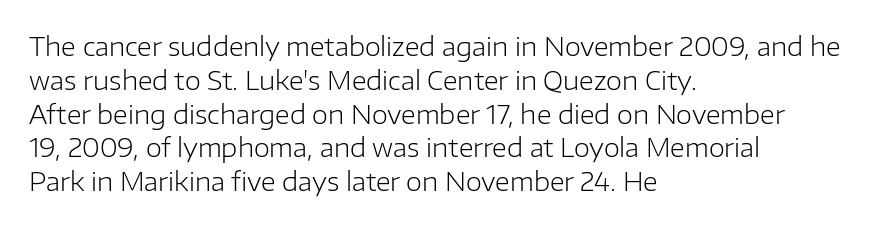
{"italic": "no", "bold": "no", "underline": "no", "align": "left", "line_spacing": "normal", "line_spacing_ratio": 1.3, "letter_spacing": "normal", "letter_spacing_em": 0.0, "glyph_px": 26}
